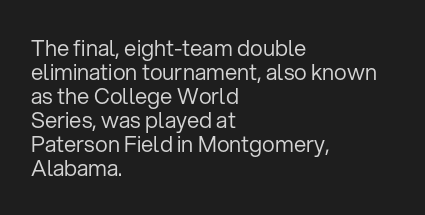
Q: Is the text bold? A: No.
Q: Is the text italic (slanted)? A: No, it is upright.
Q: Is the text underlined? A: No.
Q: How is the paragraph aligned? A: Left-aligned.
Q: Is the spacing between letters normal or unusually wide? A: Normal.
Q: Is the spacing between lines tight, normal or loose? A: Tight.
